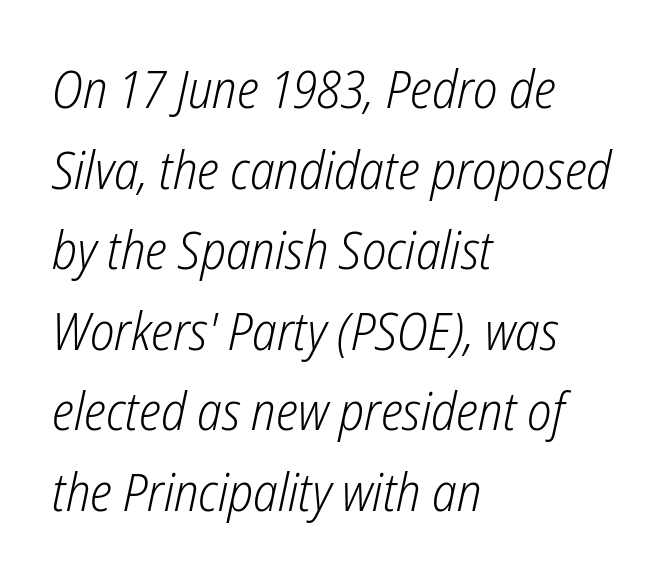
{"italic": "yes", "lean": "right", "slant_degrees": 12, "bold": "no", "weight": "light", "width": "condensed", "stroke_contrast": "low", "x_height": "medium", "monospaced": "no", "underline": "no", "align": "left", "line_spacing": "normal", "line_spacing_ratio": 1.55, "letter_spacing": "normal", "letter_spacing_em": 0.0, "glyph_px": 52}
